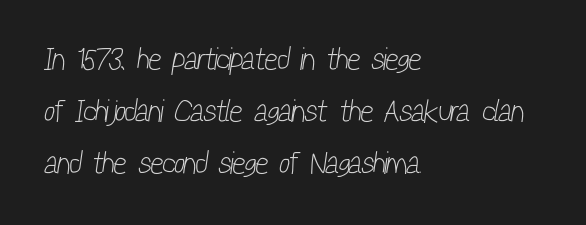
Anything drawn beneath the words? Only blank space. In terms of letterform style, serifs are entirely absent. These lines are rendered in a variable-pitch font. Weight: regular or lighter. The horizontal fit of the characters is conventional and even.
